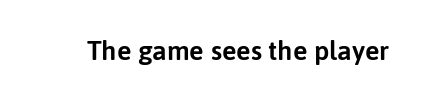
The image shows 27 px text type, upright; set normal letter spacing, not underlined.
